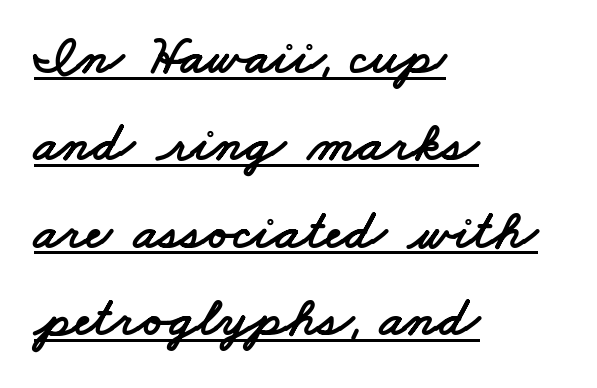
{"serif": "no", "width": "wide", "stroke_contrast": "low", "x_height": "small", "monospaced": "no", "underline": "yes", "align": "left", "line_spacing": "normal", "line_spacing_ratio": 1.56, "letter_spacing": "normal", "letter_spacing_em": 0.0, "glyph_px": 56}
